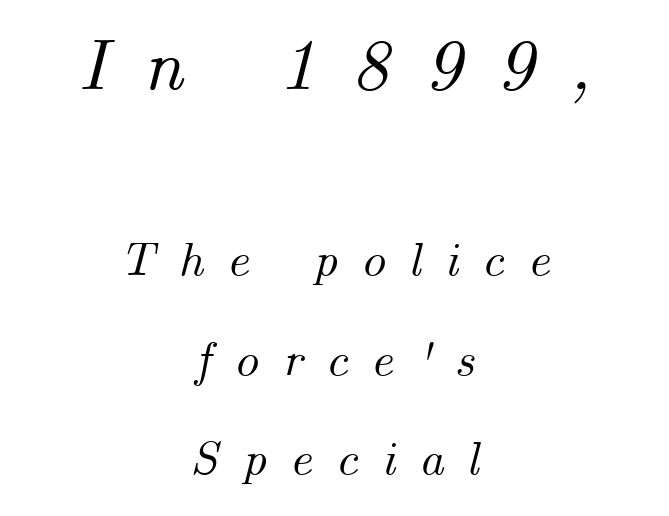
Q: Is the text italic (slanted)? A: Yes, it leans right by about 14 degrees.
Q: Is the text underlined? A: No.
Q: How is the paragraph aligned? A: Centered.
Q: Is the spacing between letters normal or unusually wide? A: Unusually wide.
Q: Is the spacing between lines tight, normal or loose? A: Loose.
Q: Which block of text is set in a larger size, the first (top) or the second (bottom)? A: The first (top) one.
Q: Width (condensed, normal, or wide)? A: Normal.
Q: Stroke contrast? A: Medium.
Q: x-height? A: Small.
Q: Monospaced? A: No.
